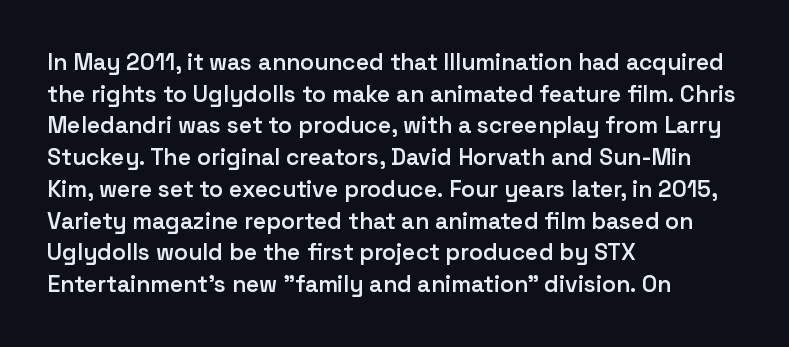
The image shows 23 px text type, upright; set left-aligned, normal line spacing (1.38x), normal letter spacing, not underlined.
